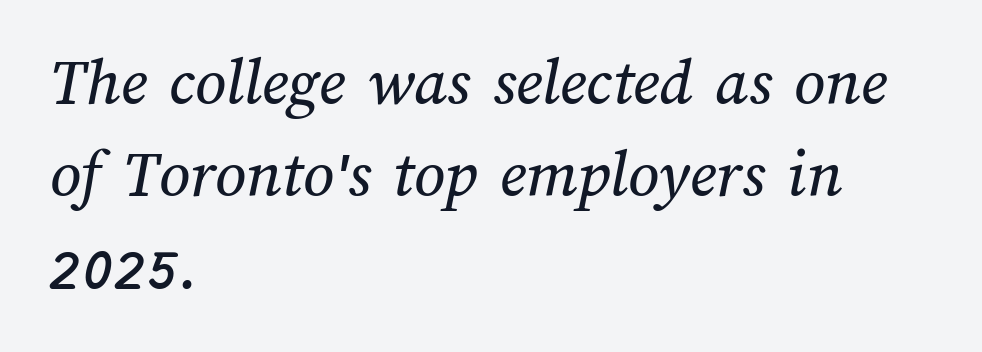
{"width": "normal", "stroke_contrast": "medium", "x_height": "medium", "monospaced": "no", "underline": "no", "align": "left", "line_spacing": "normal", "line_spacing_ratio": 1.36, "letter_spacing": "normal", "letter_spacing_em": 0.0, "glyph_px": 68}
